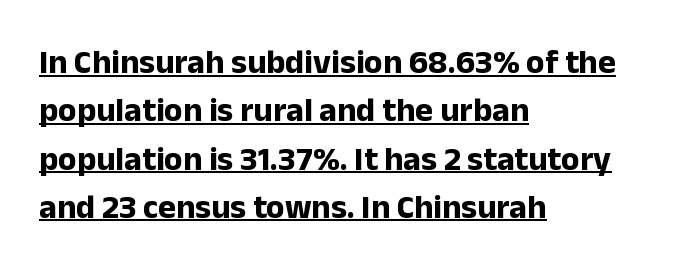
I'd call this a sans setting — the letters go barefoot. The font is running at its bold setting. Character widths vary here, with narrow letters taking less room than wide ones. Tracking here is standard; glyphs follow each other at the usual distance.
